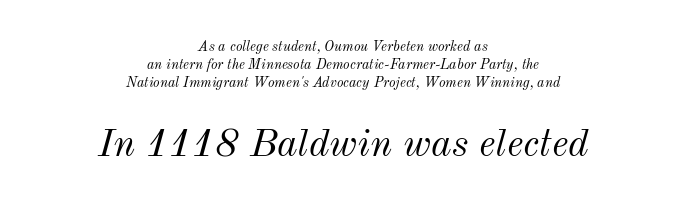
The image shows 39 px light type, italic (leaning right); set centered, normal line spacing (1.3x), normal letter spacing, not underlined; the second (bottom) block is 2.79x larger; medium stroke contrast and a small x-height.
